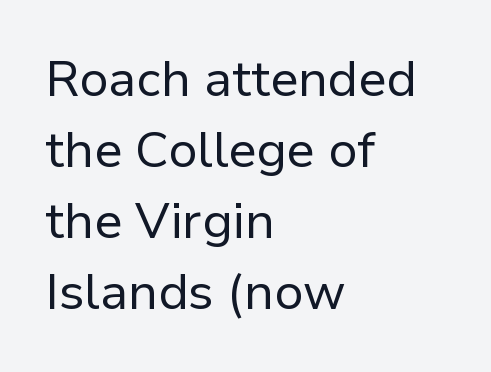
Q: Is the text bold? A: No.
Q: Is the text italic (slanted)? A: No, it is upright.
Q: Is the typeface a serif or a sans-serif typeface? A: Sans-serif.
Q: Is the text underlined? A: No.
Q: How is the paragraph aligned? A: Left-aligned.
Q: Is the spacing between letters normal or unusually wide? A: Normal.
Q: Is the spacing between lines tight, normal or loose? A: Normal.
Q: Width (condensed, normal, or wide)? A: Normal.
Q: Stroke contrast? A: Low.
Q: x-height? A: Medium.
Q: Monospaced? A: No.
